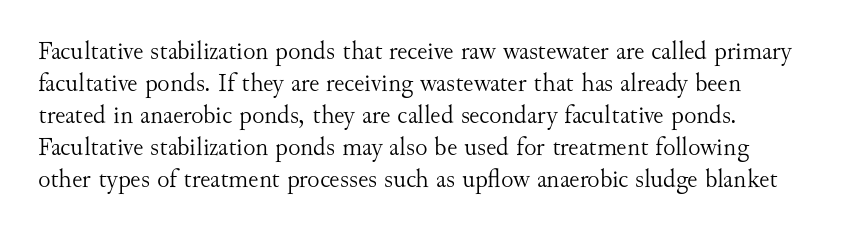
{"italic": "no", "bold": "no", "underline": "no", "line_spacing_ratio": 1.23, "letter_spacing": "normal", "letter_spacing_em": 0.0, "glyph_px": 26}
